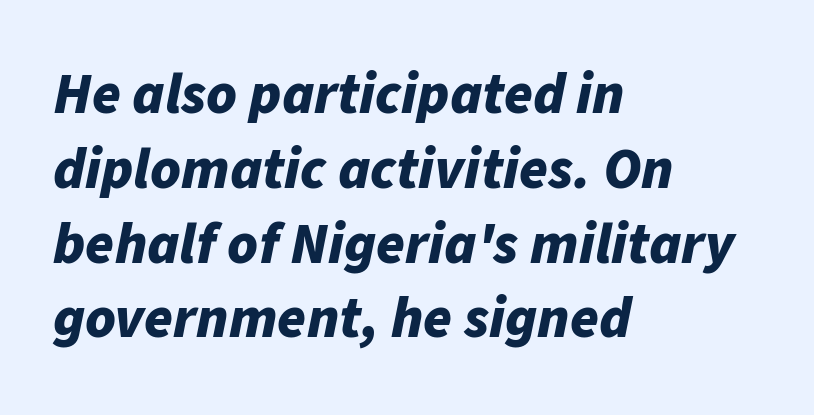
Q: Is the text bold? A: Yes.
Q: Is the text italic (slanted)? A: Yes, it leans right by about 11 degrees.
Q: Is the text underlined? A: No.
Q: How is the paragraph aligned? A: Left-aligned.
Q: Is the spacing between letters normal or unusually wide? A: Normal.
Q: Is the spacing between lines tight, normal or loose? A: Normal.
Q: Width (condensed, normal, or wide)? A: Normal.
Q: Stroke contrast? A: Low.
Q: x-height? A: Medium.
Q: Monospaced? A: No.
